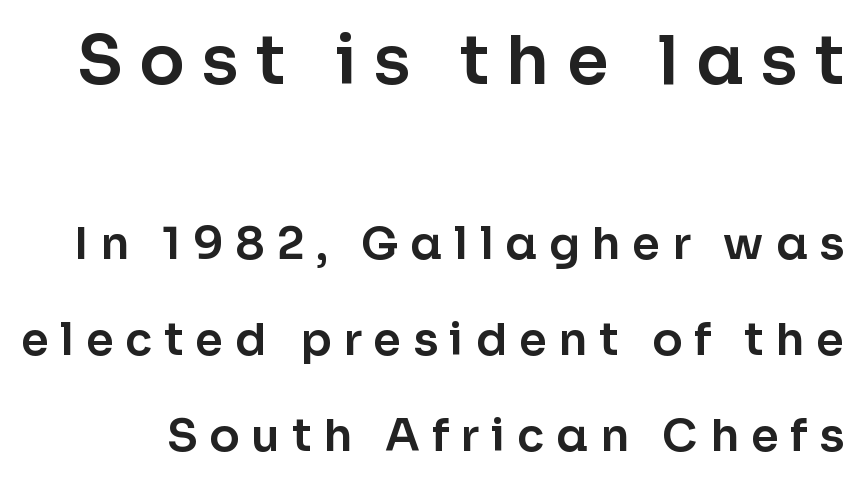
The image shows 67 px sans-serif type, upright; set loose line spacing (2.13x), unusually wide letter spacing (+0.26 em), not underlined; the first (top) block is 1.49x larger; low stroke contrast and a medium x-height.
